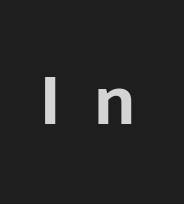
{"serif": "no", "italic": "no", "bold": "yes", "weight": "bold", "width": "normal", "stroke_contrast": "low", "x_height": "medium", "monospaced": "no", "underline": "no", "letter_spacing": "wide", "letter_spacing_em": 0.46, "glyph_px": 74}
